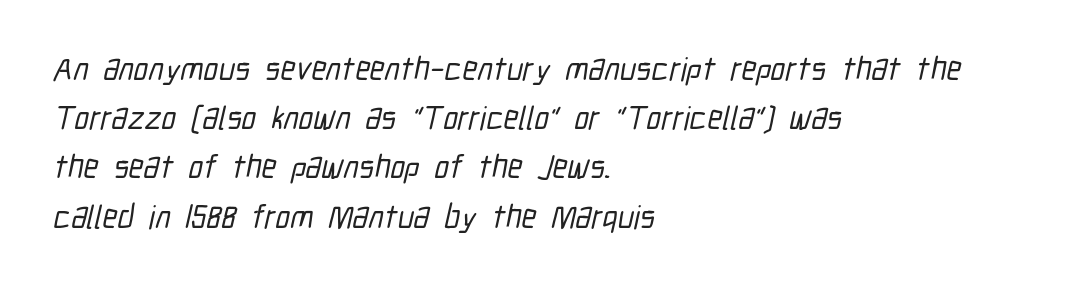
Character widths vary here, with narrow letters taking less room than wide ones. Compared with typical paragraphs, the rows here are spaced about the same. Letter spacing: default. Check under the words: just untouched page. The typeface chosen for these lines omits serifs. The paragraph shown leans on its left margin.
